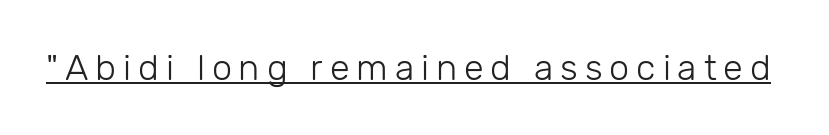
The image shows 36 px light sans-serif type, upright; set underlined; low stroke contrast and a medium x-height.
